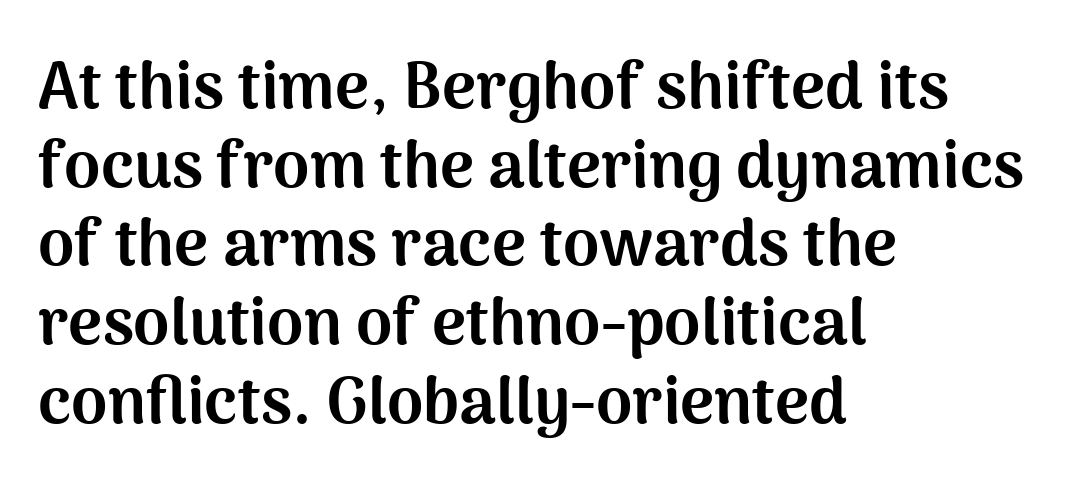
Q: Is the text bold? A: Yes.
Q: Is the text italic (slanted)? A: No, it is upright.
Q: Is the typeface a serif or a sans-serif typeface? A: Sans-serif.
Q: Is the text underlined? A: No.
Q: How is the paragraph aligned? A: Left-aligned.
Q: Is the spacing between letters normal or unusually wide? A: Normal.
Q: Width (condensed, normal, or wide)? A: Normal.
Q: Stroke contrast? A: Medium.
Q: x-height? A: Medium.
Q: Monospaced? A: No.
